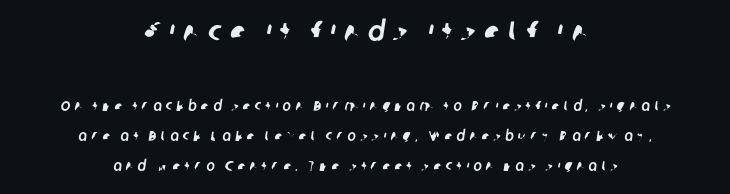
The image shows 28 px sans-serif type; set centered, loose line spacing (2.11x), unusually wide letter spacing (+0.31 em), not underlined; the first (top) block is 2.0x larger; low stroke contrast and a medium x-height.
